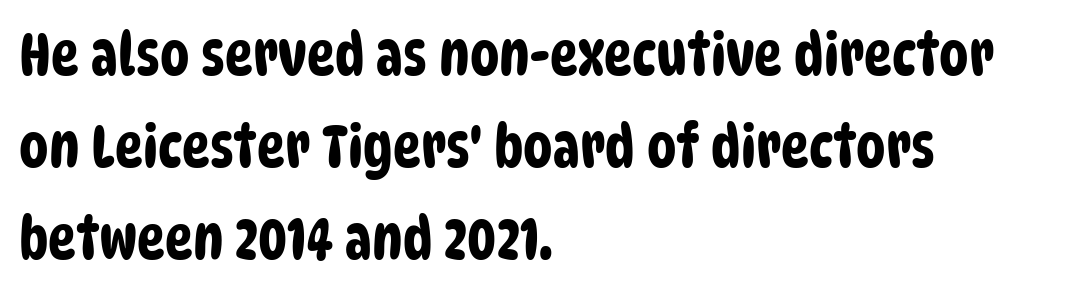
The image shows 59 px condensed sans-serif type; set left-aligned, normal line spacing (1.56x), normal letter spacing, not underlined; low stroke contrast and a large x-height.
